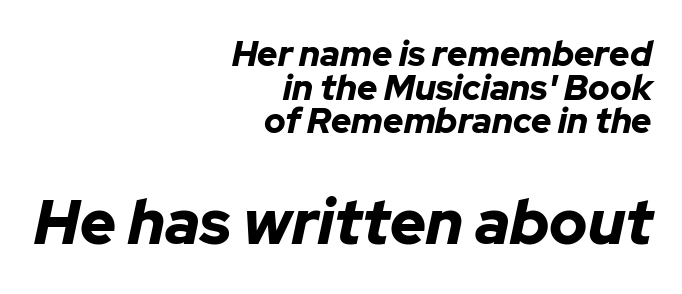
{"italic": "yes", "lean": "right", "slant_degrees": 12, "bold": "yes", "weight": "bold", "width": "normal", "stroke_contrast": "low", "x_height": "medium", "monospaced": "no", "underline": "no", "align": "right", "line_spacing": "tight", "line_spacing_ratio": 0.96, "letter_spacing": "normal", "letter_spacing_em": 0.0, "larger_block": "second", "size_ratio": 1.77, "glyph_px": 62}
